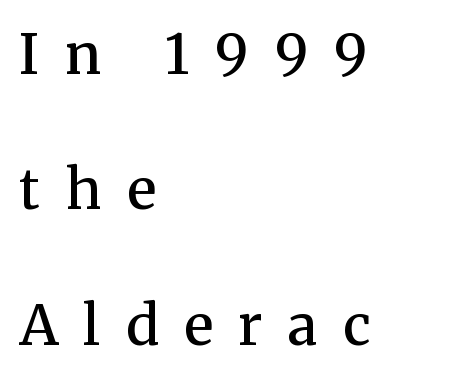
The letters advance in unequal steps, a hallmark of proportional type. The font is running at a semibold setting, under full bold. In terms of letterspacing, this is a distinctly airy, spread setting. A roman cut, with each character standing at attention. The area under the type is left untouched. The designer went with a serif here, giving each stem small feet.
